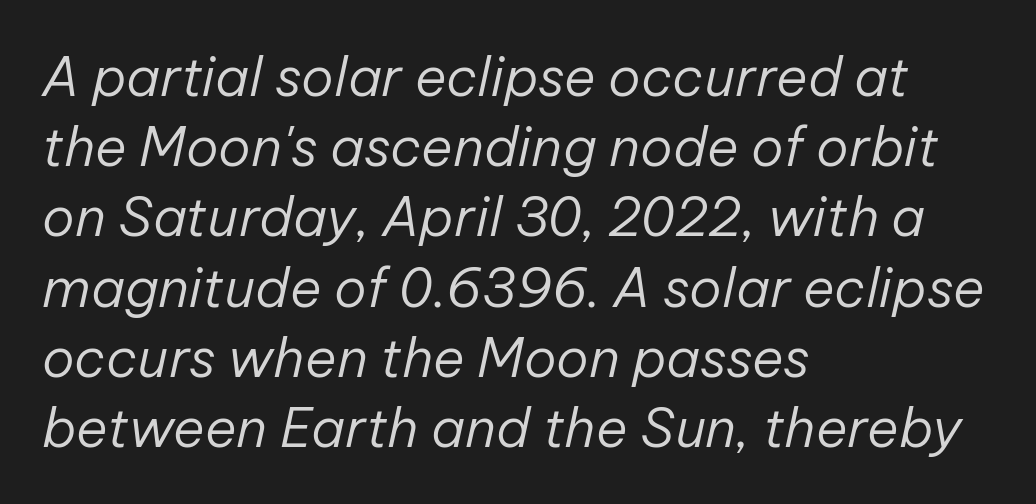
The image shows 54 px regular-weight type, italic (leaning right); set left-aligned, normal line spacing (1.3x), normal letter spacing, not underlined; low stroke contrast and a medium x-height.
